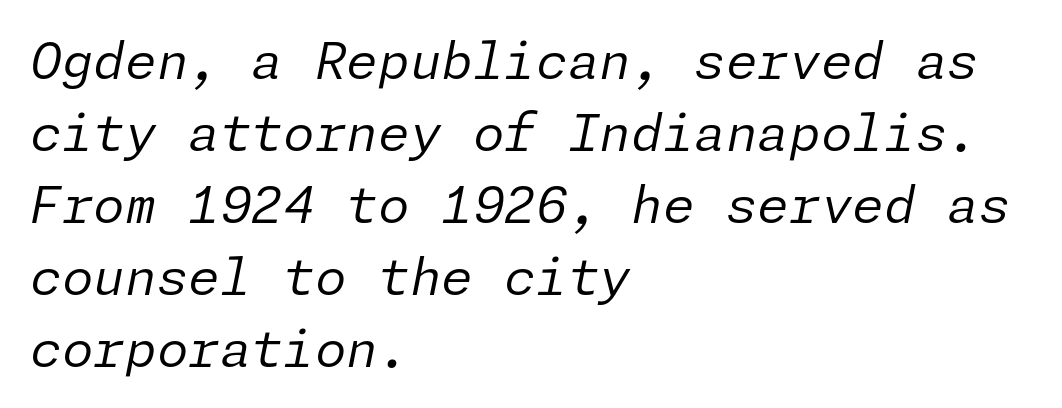
The setting favours the left margin, as ordinary paragraphs usually do. Slanted lettering throughout. The weight tops out at a normal text grade. How are the letters spaced? Ordinarily, with no added tracking. The designer left line spacing at the default.
